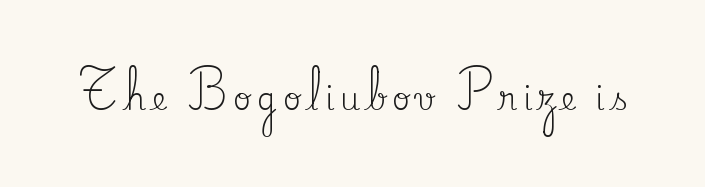
Notice how the stems are strictly vertical — no italics here. The face looks like a standard text weight, possibly lighter. Clear beneath every line of the passage. The type family on display is of the serif kind. The face used here is proportionally spaced, like ordinary book or web type.
